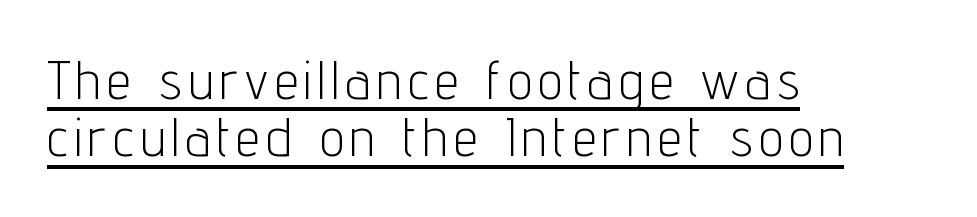
{"serif": "no", "italic": "no", "bold": "no", "weight": "light", "width": "condensed", "stroke_contrast": "low", "x_height": "medium", "monospaced": "no", "underline": "yes", "align": "left", "line_spacing": "tight", "line_spacing_ratio": 1.06, "glyph_px": 54}
